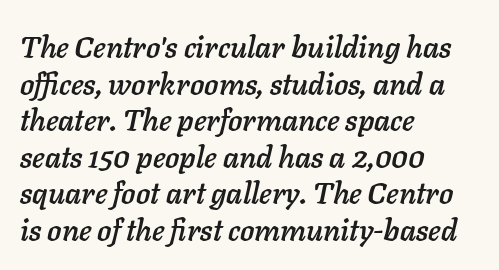
Q: Is the text italic (slanted)? A: Yes, it leans right by about 11 degrees.
Q: Is the text underlined? A: No.
Q: How is the paragraph aligned? A: Left-aligned.
Q: Is the spacing between letters normal or unusually wide? A: Normal.
Q: Width (condensed, normal, or wide)? A: Normal.
Q: Stroke contrast? A: Low.
Q: x-height? A: Medium.
Q: Monospaced? A: No.
